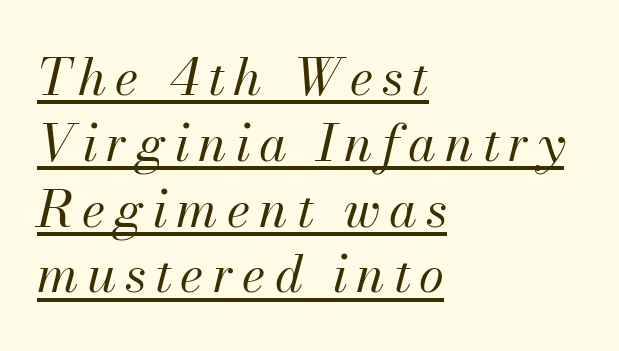
{"italic": "yes", "lean": "right", "slant_degrees": 13, "bold": "no", "weight": "regular", "width": "normal", "stroke_contrast": "medium", "x_height": "small", "monospaced": "no", "underline": "yes", "align": "left", "line_spacing": "normal", "line_spacing_ratio": 1.29, "glyph_px": 51}
